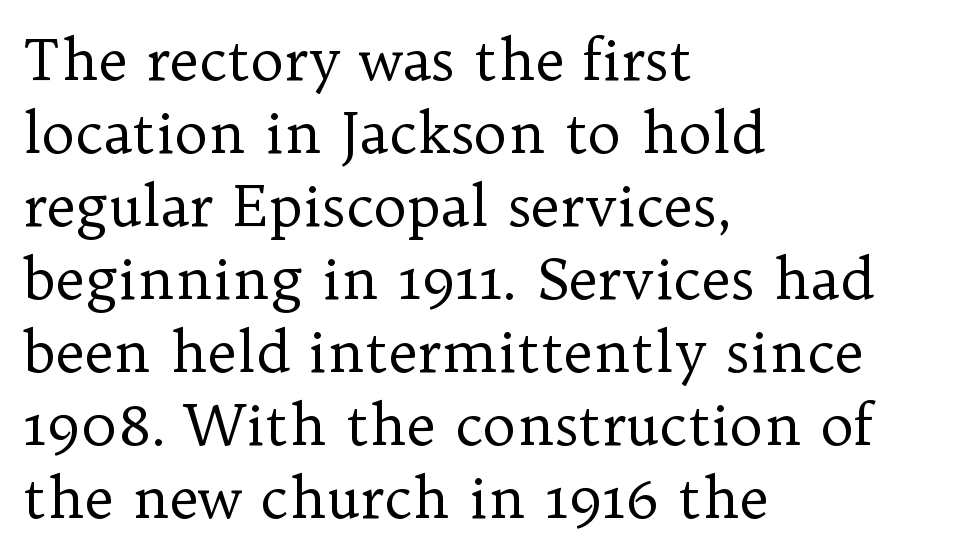
{"serif": "yes", "italic": "no", "bold": "no", "weight": "regular", "width": "normal", "stroke_contrast": "low", "x_height": "medium", "monospaced": "no", "underline": "no", "align": "left", "line_spacing": "normal", "line_spacing_ratio": 1.28, "letter_spacing": "normal", "letter_spacing_em": 0.0, "glyph_px": 57}
